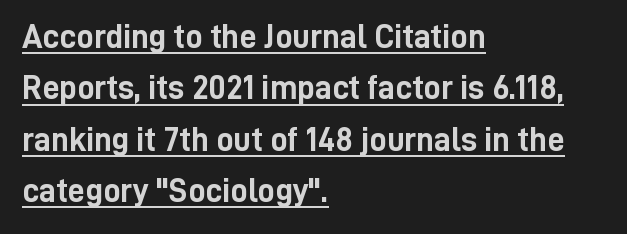
{"serif": "no", "italic": "no", "bold": "yes", "weight": "semibold", "width": "condensed", "stroke_contrast": "low", "x_height": "medium", "monospaced": "no", "underline": "yes", "align": "left", "line_spacing": "normal", "line_spacing_ratio": 1.51, "letter_spacing": "normal", "letter_spacing_em": 0.0, "glyph_px": 34}
